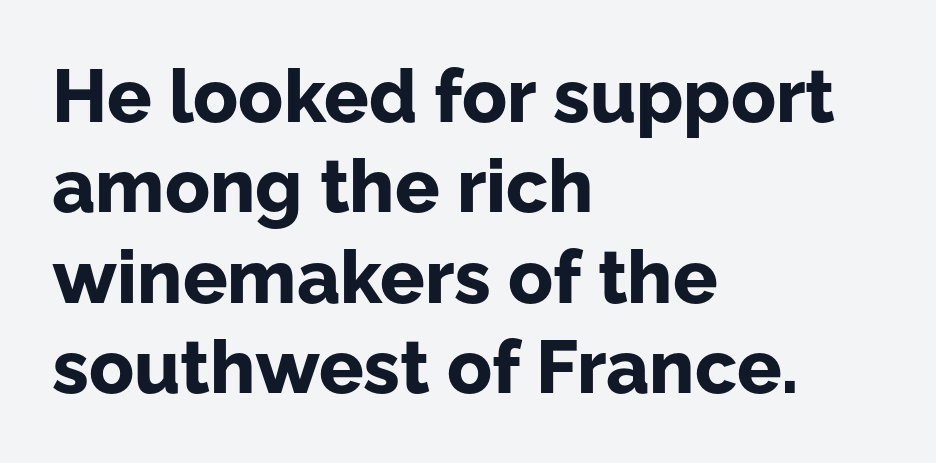
Q: Is the text bold? A: Yes.
Q: Is the text italic (slanted)? A: No, it is upright.
Q: Is the typeface a serif or a sans-serif typeface? A: Sans-serif.
Q: Is the text underlined? A: No.
Q: How is the paragraph aligned? A: Left-aligned.
Q: Is the spacing between letters normal or unusually wide? A: Normal.
Q: Width (condensed, normal, or wide)? A: Normal.
Q: Stroke contrast? A: Low.
Q: x-height? A: Medium.
Q: Monospaced? A: No.
